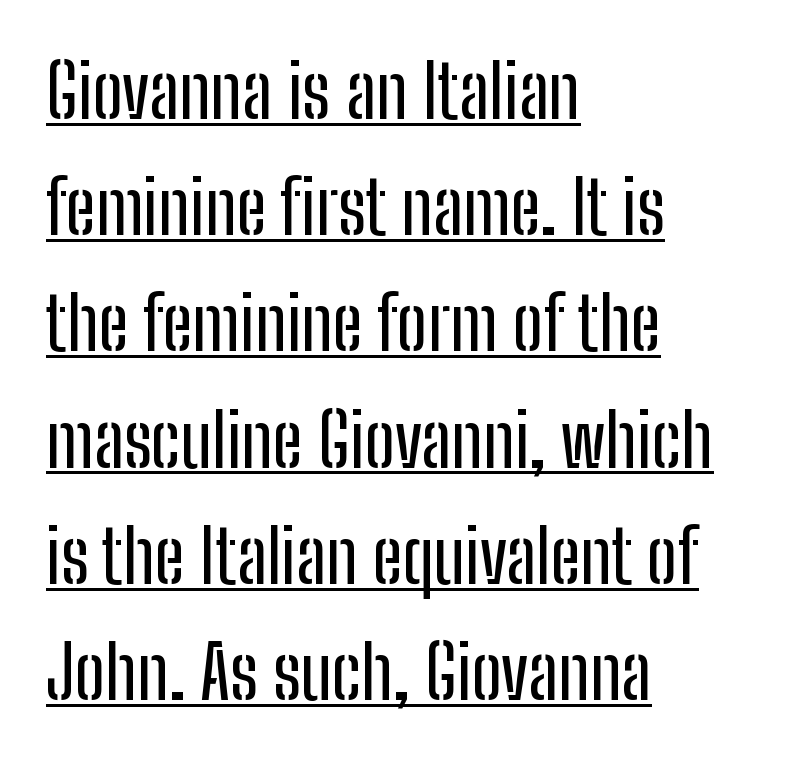
Q: Is the text italic (slanted)? A: No, it is upright.
Q: Is the typeface a serif or a sans-serif typeface? A: Sans-serif.
Q: Is the text underlined? A: Yes.
Q: How is the paragraph aligned? A: Left-aligned.
Q: Is the spacing between letters normal or unusually wide? A: Normal.
Q: Is the spacing between lines tight, normal or loose? A: Normal.
Q: Width (condensed, normal, or wide)? A: Condensed.
Q: Stroke contrast? A: Low.
Q: x-height? A: Medium.
Q: Monospaced? A: No.
